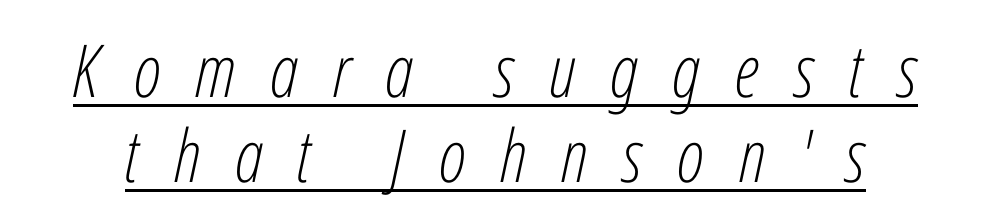
{"italic": "yes", "lean": "right", "slant_degrees": 12, "bold": "no", "weight": "light", "width": "condensed", "stroke_contrast": "low", "x_height": "medium", "monospaced": "no", "underline": "yes", "line_spacing_ratio": 1.16, "letter_spacing": "wide", "letter_spacing_em": 0.47, "glyph_px": 73}
